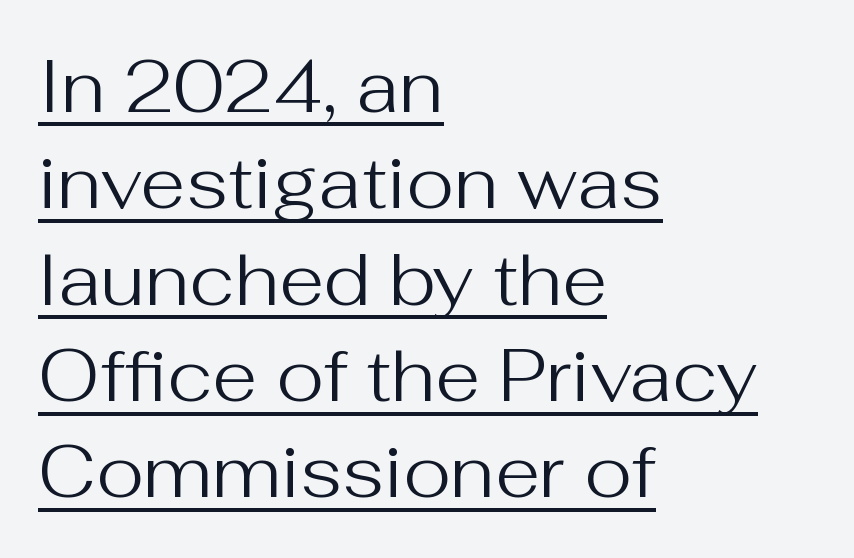
{"serif": "no", "italic": "no", "bold": "no", "weight": "regular", "width": "normal", "stroke_contrast": "medium", "x_height": "medium", "monospaced": "no", "underline": "yes", "align": "left", "line_spacing": "normal", "line_spacing_ratio": 1.32, "letter_spacing": "normal", "letter_spacing_em": 0.0, "glyph_px": 73}
